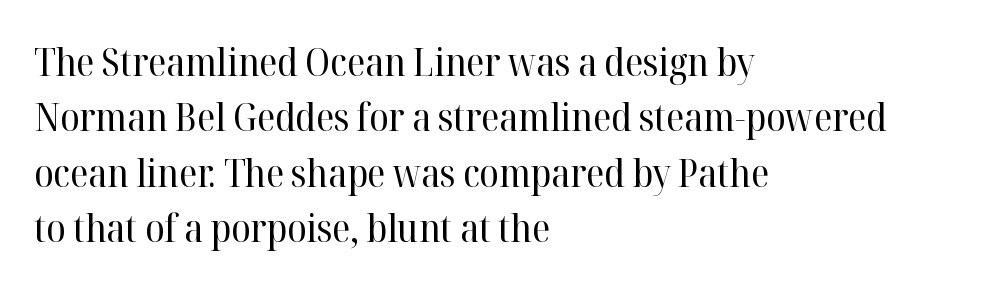
Which margin do the lines hug? The left one — the right edge is uneven. Varying glyph widths throughout — classic text-font behaviour. The type family on display is of the serif kind. The weight tops out at a normal text grade. How would I describe the line gaps? Plain and ordinary.
